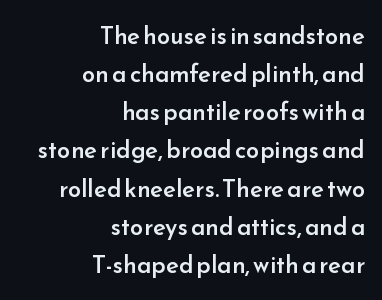
Q: Is the text bold? A: Semi-bold.
Q: Is the text italic (slanted)? A: No, it is upright.
Q: Is the text underlined? A: No.
Q: How is the paragraph aligned? A: Right-aligned.
Q: Is the spacing between letters normal or unusually wide? A: Normal.
Q: Is the spacing between lines tight, normal or loose? A: Normal.
